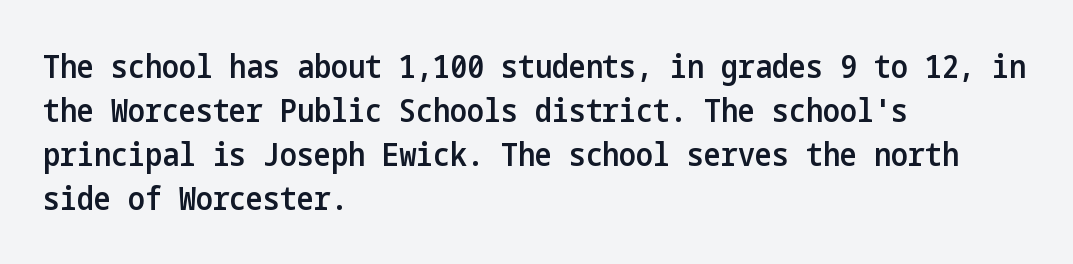
The zone under the glyphs is completely vacant. Firm but not heavy-handed strokes: this text is semibold. The font's upright variant was chosen for this text. Are there feet on the stems? There aren't — it's a sans. What's the leading like? Ordinary, nothing unusual. Leftover space on each line is placed entirely after the last word.
